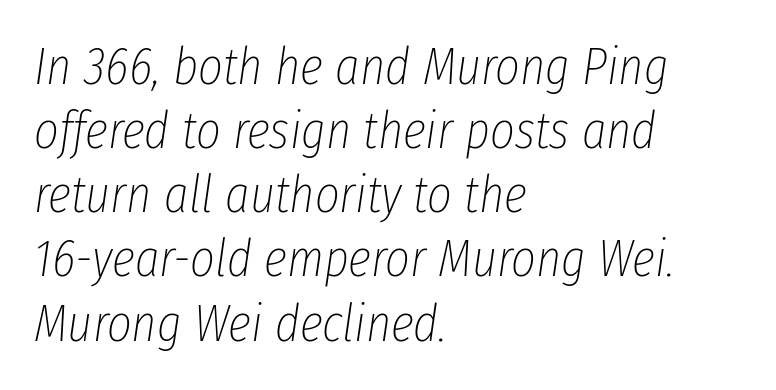
{"italic": "yes", "lean": "right", "slant_degrees": 8, "bold": "no", "weight": "thin", "width": "condensed", "stroke_contrast": "low", "x_height": "medium", "monospaced": "no", "underline": "no", "align": "left", "line_spacing_ratio": 1.21, "letter_spacing": "normal", "letter_spacing_em": 0.0, "glyph_px": 53}
